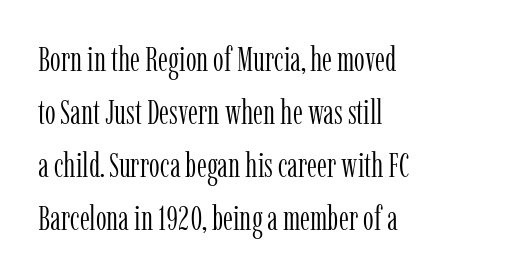
{"serif": "yes", "italic": "no", "bold": "no", "weight": "light", "width": "condensed", "stroke_contrast": "low", "x_height": "medium", "monospaced": "no", "underline": "no", "align": "left", "line_spacing": "normal", "line_spacing_ratio": 1.56, "letter_spacing": "normal", "letter_spacing_em": 0.0, "glyph_px": 34}
